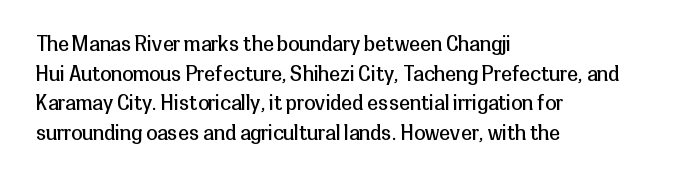
{"italic": "no", "bold": "no", "underline": "no", "align": "left", "line_spacing": "normal", "line_spacing_ratio": 1.48, "letter_spacing": "normal", "letter_spacing_em": 0.0, "glyph_px": 20}
